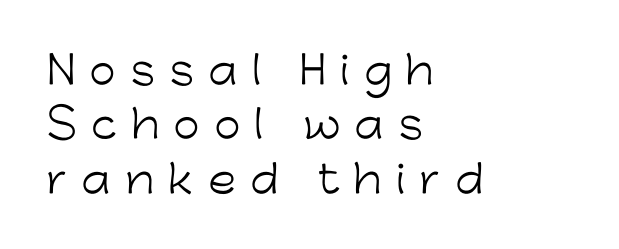
{"serif": "no", "italic": "no", "bold": "no", "weight": "light", "width": "normal", "stroke_contrast": "low", "x_height": "medium", "monospaced": "no", "underline": "no", "align": "left", "line_spacing": "normal", "line_spacing_ratio": 1.43, "letter_spacing": "wide", "letter_spacing_em": 0.38, "glyph_px": 38}
